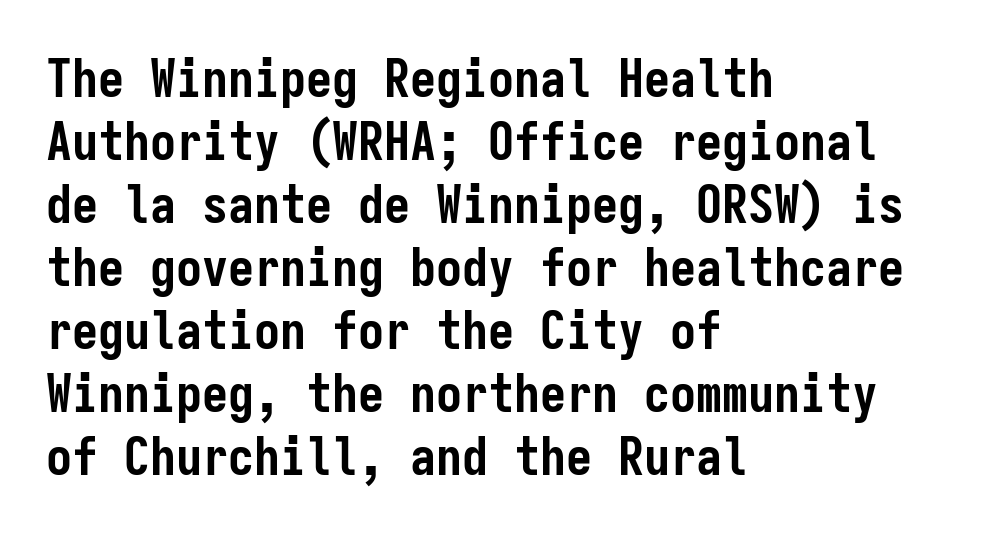
The image shows 52 px semibold, condensed sans-serif type, upright, monospaced; set left-aligned, line spacing 1.21x, normal letter spacing, not underlined; low stroke contrast and a medium x-height.
